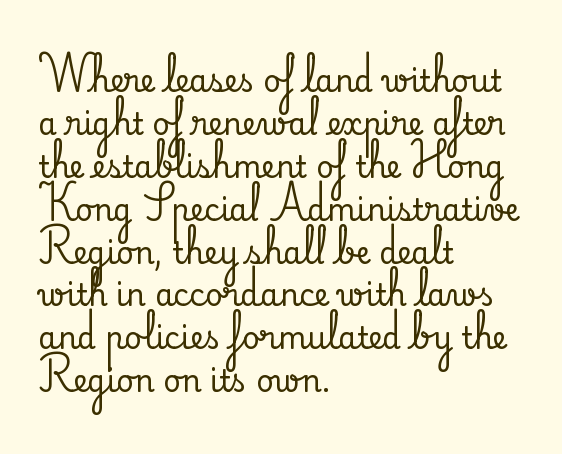
The image shows 30 px serif type, upright; set left-aligned, normal line spacing (1.43x), normal letter spacing, not underlined; medium stroke contrast and a small x-height.
